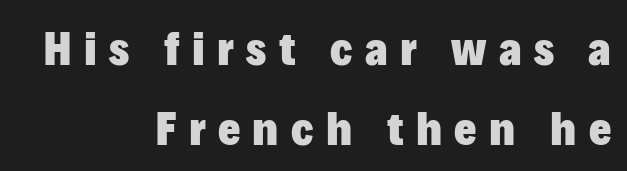
Think of a printed novel: that variable character pitch is what you see here. Clear beneath every line of the passage. Style check: upright. Line spacing here is normal.
